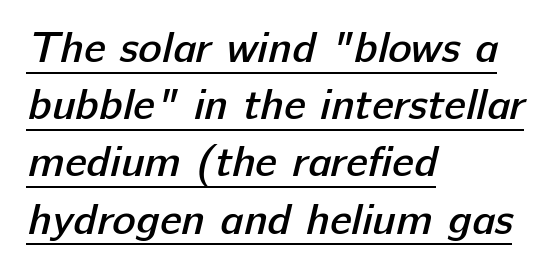
The image shows 44 px semibold sans-serif type; set left-aligned, normal line spacing (1.3x), normal letter spacing, underlined; low stroke contrast and a medium x-height.
